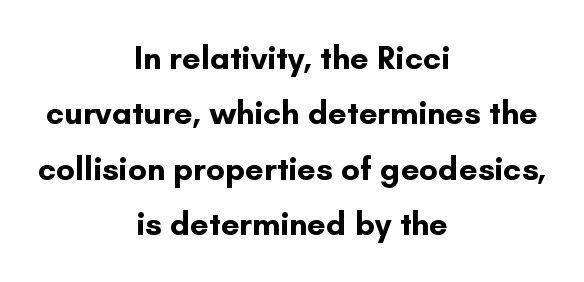
A typesetter would call this leading conventional body-copy spacing. The space beneath each line is pristine and unruled. Examine the stroke ends and you'll find no serifs. The passage shown is typed in a proportional face where columns would drift. The passage is arranged like a title page — every line centered.
